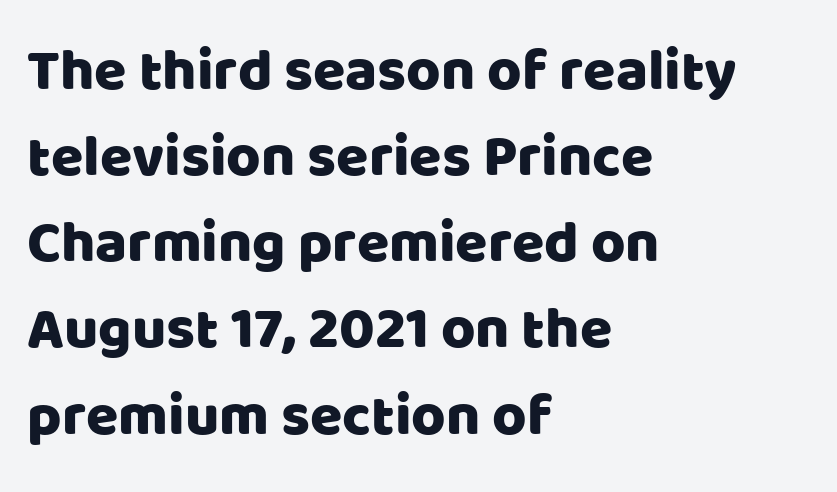
The rendering uses natural spacing where letterforms have individual widths. Every character sits straight up, as roman type does. Normally led — the rows are evenly, conventionally spaced. Nobody touched the tracking dial on this one. Does the type have serifs? No, each stem ends abruptly. Rule under the text: the space is simply empty.
